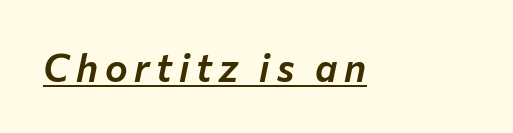
{"italic": "yes", "lean": "right", "slant_degrees": 12, "width": "normal", "stroke_contrast": "low", "x_height": "medium", "monospaced": "no", "underline": "yes", "glyph_px": 38}
